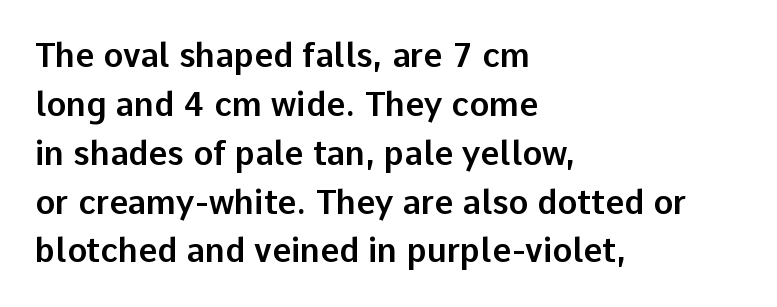
{"serif": "no", "italic": "no", "width": "normal", "stroke_contrast": "low", "x_height": "medium", "monospaced": "no", "underline": "no", "align": "left", "line_spacing": "normal", "line_spacing_ratio": 1.48, "letter_spacing": "normal", "letter_spacing_em": 0.0, "glyph_px": 33}
